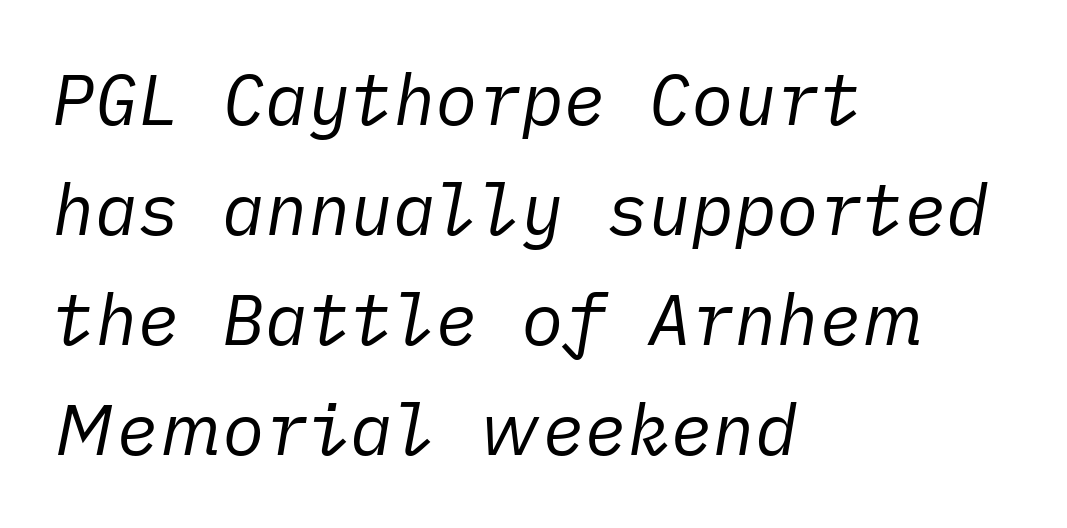
{"italic": "yes", "lean": "right", "slant_degrees": 10, "bold": "no", "weight": "regular", "width": "normal", "stroke_contrast": "low", "x_height": "medium", "underline": "no", "align": "left", "line_spacing": "normal", "line_spacing_ratio": 1.55, "letter_spacing": "normal", "letter_spacing_em": 0.0, "glyph_px": 71}
